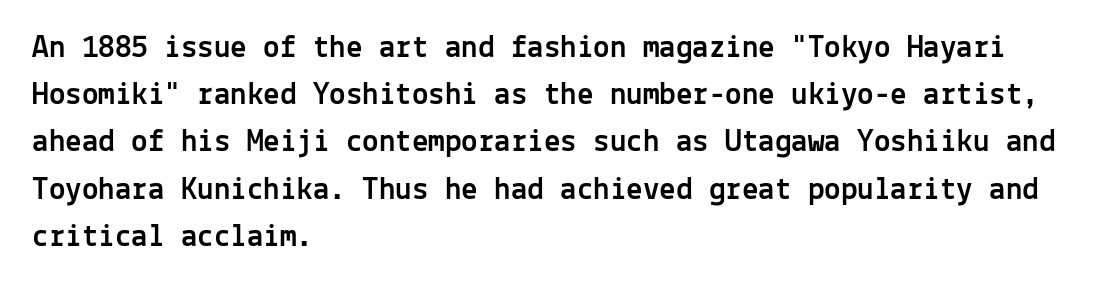
The passage shown is typeset with a sans-serif family. Decoration check: the copy has no underline. The paragraph shown leans on its left margin. Each letter, wide or thin by design, is forced into the same width here. The specimen reads as upright at a glance. Here the glyphs are tracked normally, forming tight word shapes.
